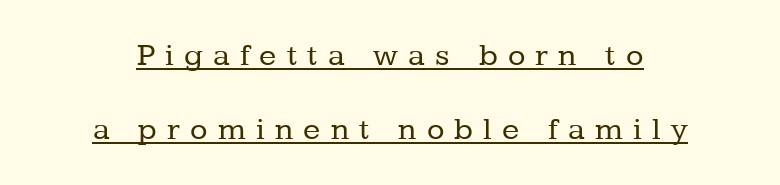
{"serif": "yes", "italic": "no", "bold": "no", "weight": "regular", "width": "normal", "stroke_contrast": "low", "x_height": "medium", "monospaced": "no", "underline": "yes", "align": "center", "line_spacing": "loose", "line_spacing_ratio": 2.31, "letter_spacing": "wide", "letter_spacing_em": 0.32, "glyph_px": 32}
